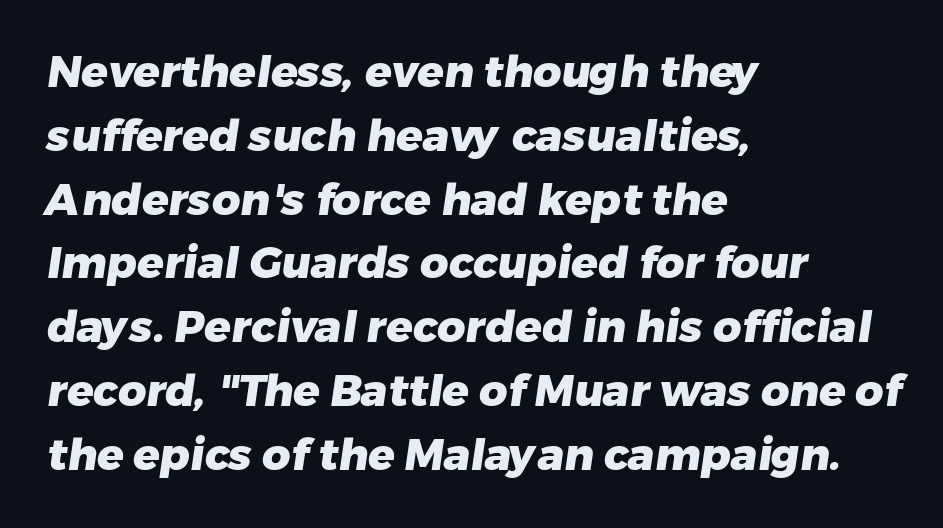
Q: Is the text bold? A: Yes.
Q: Is the typeface a serif or a sans-serif typeface? A: Sans-serif.
Q: Is the text underlined? A: No.
Q: How is the paragraph aligned? A: Left-aligned.
Q: Is the spacing between letters normal or unusually wide? A: Normal.
Q: Is the spacing between lines tight, normal or loose? A: Normal.
Q: Width (condensed, normal, or wide)? A: Normal.
Q: Stroke contrast? A: Low.
Q: x-height? A: Medium.
Q: Monospaced? A: No.
